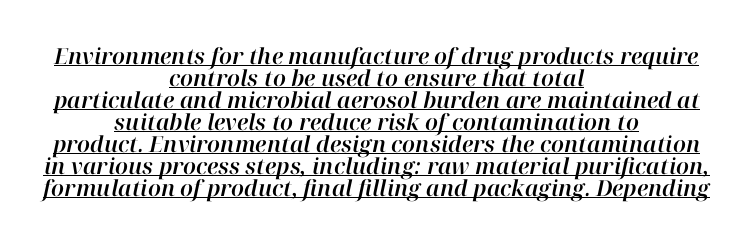
The image shows 22 px text type, italic (leaning right); set centered, tight line spacing (1.0x), normal letter spacing, underlined.
